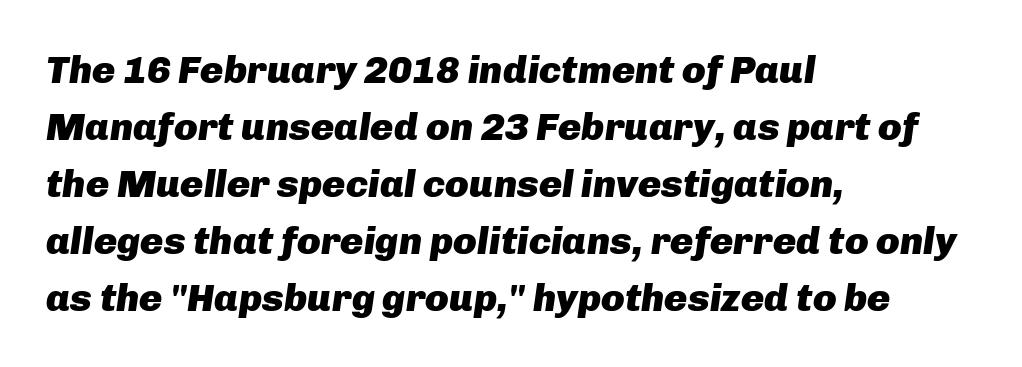
No word sits above an underline. Think of a printed novel: that variable character pitch is what you see here. Each line starts at the same left margin while the right side varies. Students, note that the glyphs here touch the page at normal intervals. Observe the lean: these are italic letterforms.
